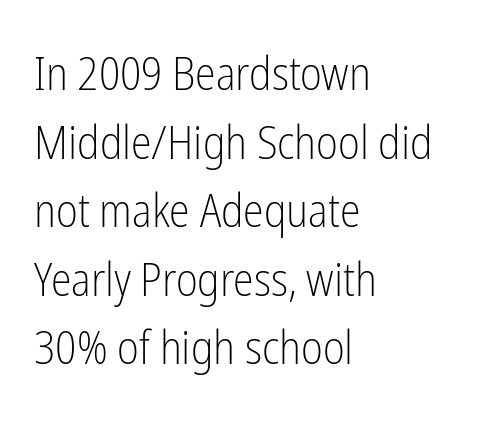
The image shows 47 px light, condensed sans-serif type, upright; set left-aligned, normal line spacing (1.46x), normal letter spacing, not underlined; low stroke contrast and a medium x-height.
